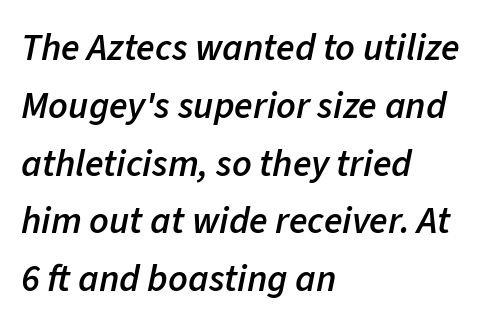
{"italic": "yes", "lean": "right", "slant_degrees": 11, "bold": "semi", "weight": "semibold", "width": "normal", "stroke_contrast": "low", "x_height": "medium", "monospaced": "no", "underline": "no", "align": "left", "line_spacing": "normal", "line_spacing_ratio": 1.52, "letter_spacing": "normal", "letter_spacing_em": 0.0, "glyph_px": 38}
